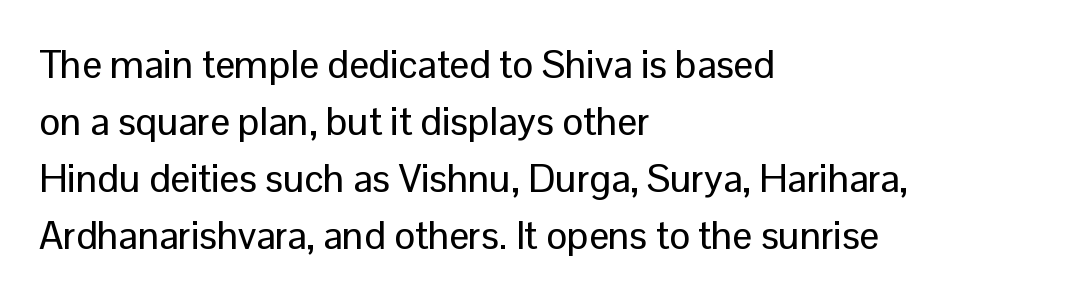
{"serif": "no", "italic": "no", "width": "normal", "stroke_contrast": "low", "x_height": "medium", "monospaced": "no", "underline": "no", "align": "left", "line_spacing": "normal", "line_spacing_ratio": 1.46, "letter_spacing": "normal", "letter_spacing_em": 0.0, "glyph_px": 39}
